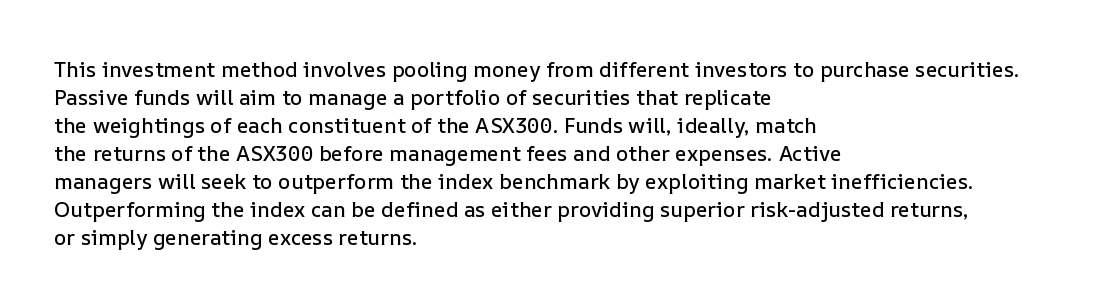
Q: Is the text italic (slanted)? A: No, it is upright.
Q: Is the text underlined? A: No.
Q: How is the paragraph aligned? A: Left-aligned.
Q: Is the spacing between letters normal or unusually wide? A: Normal.
Q: Is the spacing between lines tight, normal or loose? A: Normal.
